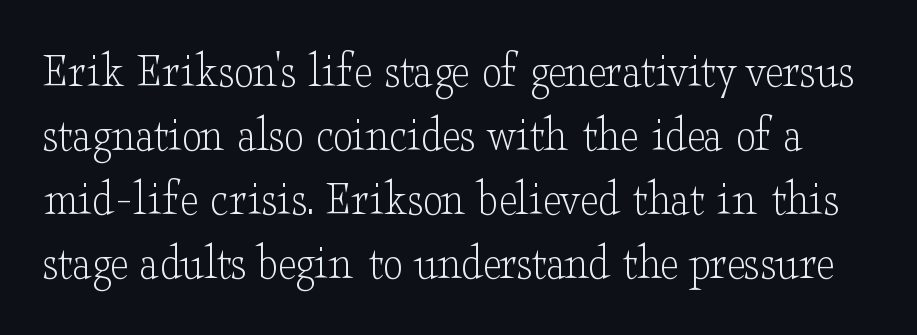
{"serif": "yes", "italic": "no", "bold": "no", "weight": "light", "width": "wide", "stroke_contrast": "low", "x_height": "small", "monospaced": "no", "underline": "no", "line_spacing": "normal", "line_spacing_ratio": 1.28, "letter_spacing": "normal", "letter_spacing_em": 0.0, "glyph_px": 50}
